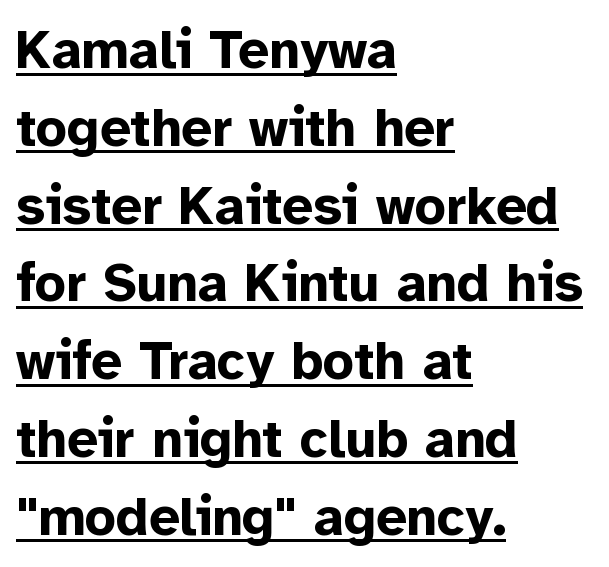
This is underlined copy, the kind a proofreader might mark for attention. Quick note: not italic, upright. The glyphs have the mass of a bold cut. Unlike a traditional serif, this face leaves its strokes unadorned. Does the copy run flush right? No — it runs flush left.
